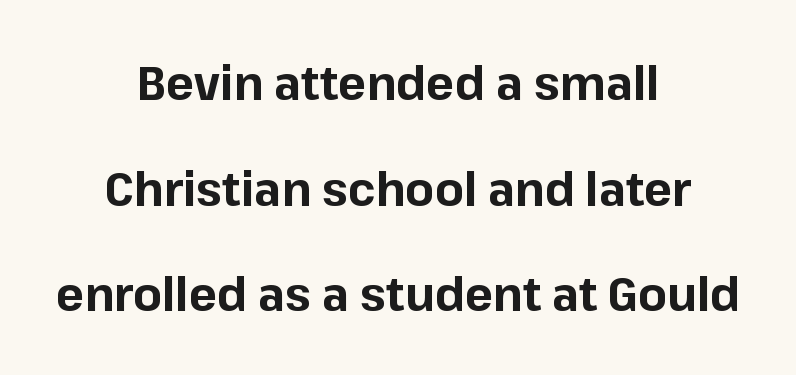
The image shows 47 px bold sans-serif type, upright; set centered, loose line spacing (2.25x), normal letter spacing, not underlined; low stroke contrast and a medium x-height.
